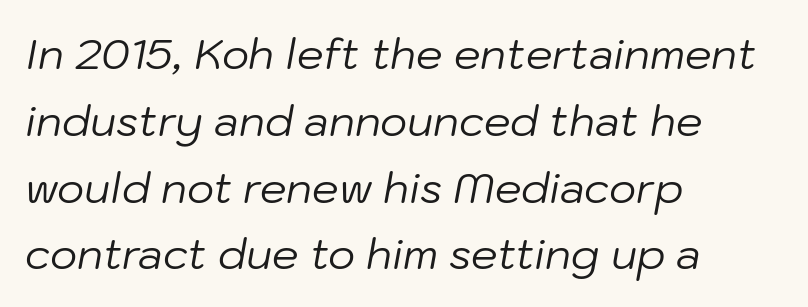
The weight tops out at a normal text grade. The setting favours the left margin, as ordinary paragraphs usually do. A typesetter would call this proportional, since set widths differ per character. In terms of letterspacing, this is plain default setting. The glyphs are unaccompanied by any horizontal stroke below them.
